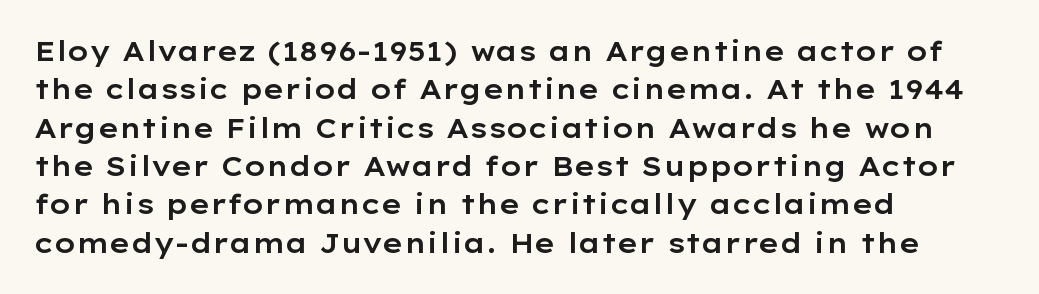
The image shows 27 px text type, upright; set left-aligned, normal line spacing (1.42x), normal letter spacing, not underlined.
